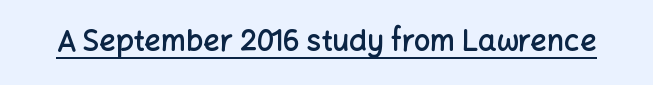
{"serif": "no", "italic": "no", "bold": "semi", "weight": "semibold", "width": "normal", "stroke_contrast": "low", "x_height": "medium", "monospaced": "no", "underline": "yes", "letter_spacing": "normal", "letter_spacing_em": 0.0, "glyph_px": 29}
